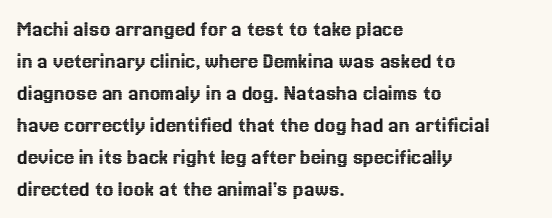
{"italic": "no", "underline": "no", "align": "left", "line_spacing": "normal", "line_spacing_ratio": 1.39, "letter_spacing": "normal", "letter_spacing_em": 0.0, "glyph_px": 23}
